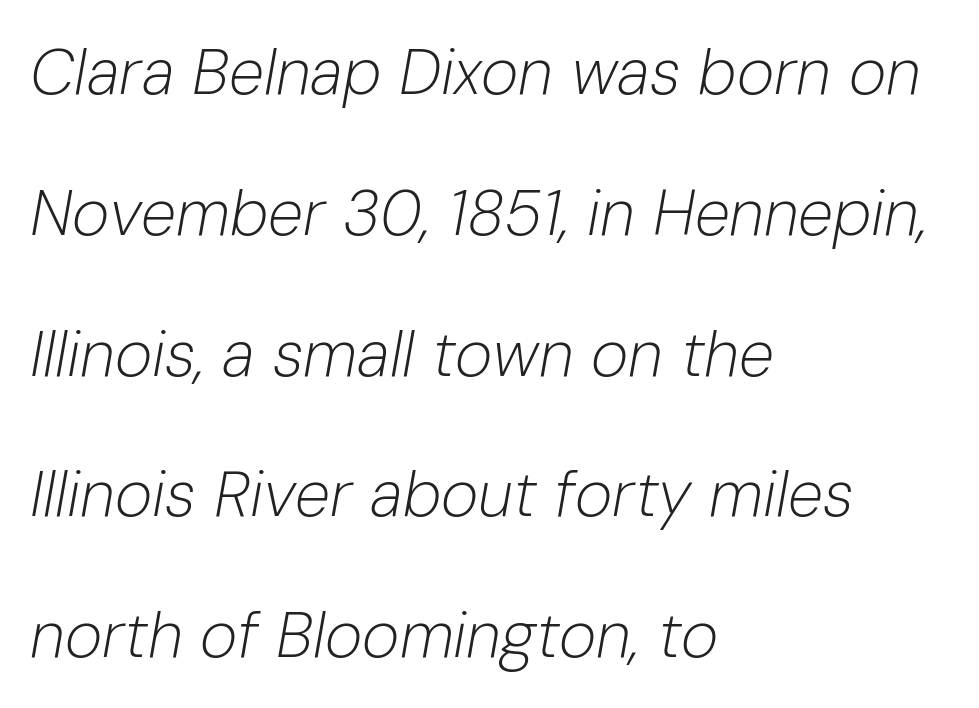
Q: Is the text bold? A: No.
Q: Is the text italic (slanted)? A: Yes, it leans right by about 10 degrees.
Q: Is the text underlined? A: No.
Q: How is the paragraph aligned? A: Left-aligned.
Q: Is the spacing between letters normal or unusually wide? A: Normal.
Q: Is the spacing between lines tight, normal or loose? A: Loose.
Q: Width (condensed, normal, or wide)? A: Normal.
Q: Stroke contrast? A: Low.
Q: x-height? A: Medium.
Q: Monospaced? A: No.
